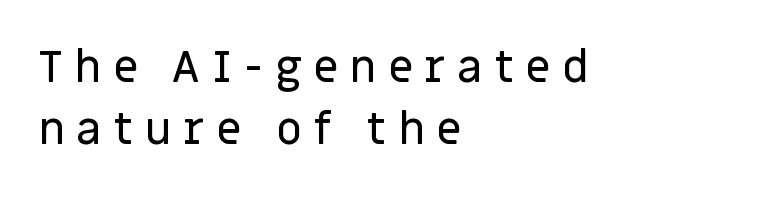
Compared with typical body copy, the letter spacing here is much looser. The passage shown stacks its lines at a standard gap. When letters stand straight like this, we call the style roman or upright. The rendering shows plain stroke endings on the letterforms — a sans-serif design. Note the varied advance widths — an 'i' is clearly narrower than an 'm'. A classic flush-left, rag-right setting is used for this passage.
